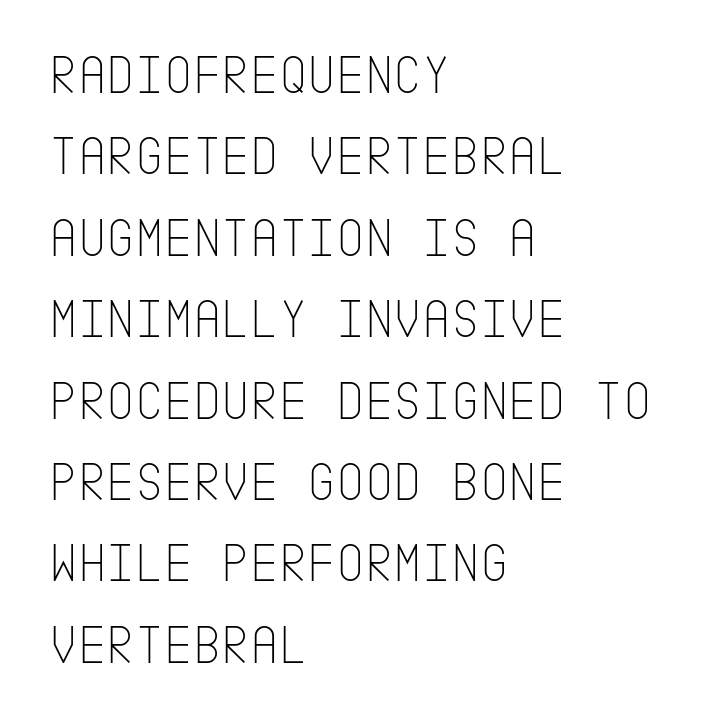
Q: Is the text bold? A: No.
Q: Is the text italic (slanted)? A: No, it is upright.
Q: Is the typeface a serif or a sans-serif typeface? A: Sans-serif.
Q: Is the text underlined? A: No.
Q: How is the paragraph aligned? A: Left-aligned.
Q: Is the spacing between letters normal or unusually wide? A: Normal.
Q: Is the spacing between lines tight, normal or loose? A: Normal.
Q: Width (condensed, normal, or wide)? A: Condensed.
Q: Stroke contrast? A: Low.
Q: x-height? A: Large.
